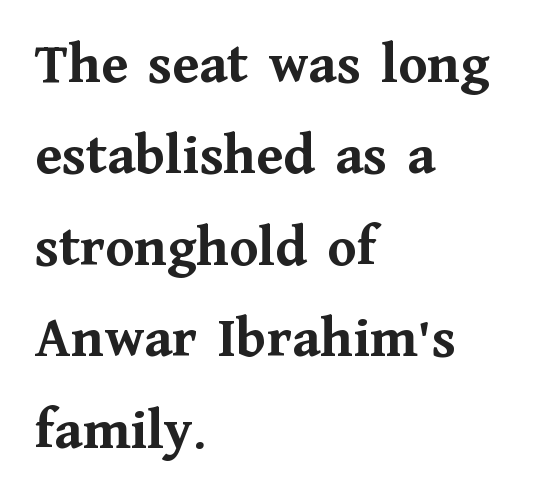
Q: Is the text bold? A: Yes.
Q: Is the text italic (slanted)? A: No, it is upright.
Q: Is the typeface a serif or a sans-serif typeface? A: Serif.
Q: Is the text underlined? A: No.
Q: How is the paragraph aligned? A: Left-aligned.
Q: Is the spacing between letters normal or unusually wide? A: Normal.
Q: Is the spacing between lines tight, normal or loose? A: Normal.
Q: Width (condensed, normal, or wide)? A: Normal.
Q: Stroke contrast? A: Medium.
Q: x-height? A: Medium.
Q: Monospaced? A: No.
